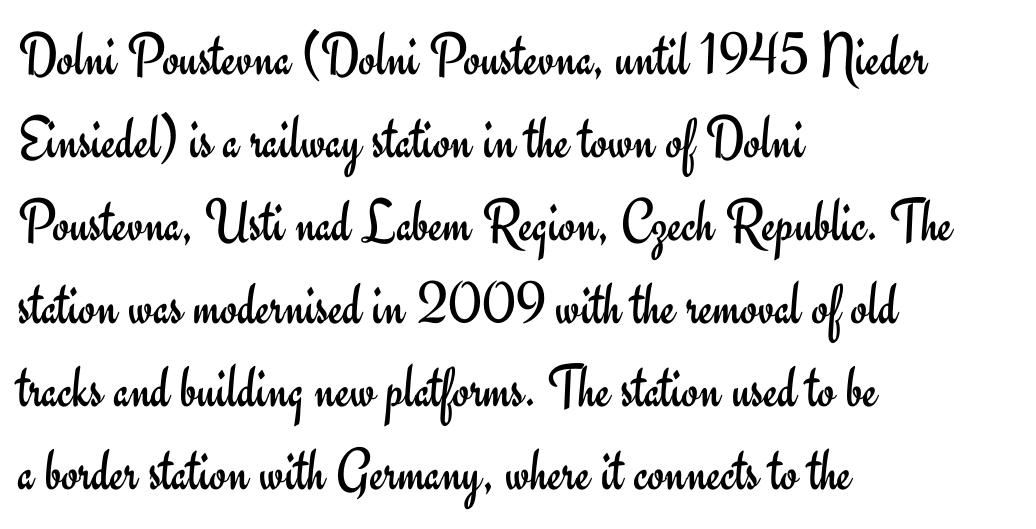
Q: Is the text bold? A: No.
Q: Is the text italic (slanted)? A: Yes.
Q: Is the typeface a serif or a sans-serif typeface? A: Sans-serif.
Q: Is the text underlined? A: No.
Q: How is the paragraph aligned? A: Left-aligned.
Q: Is the spacing between letters normal or unusually wide? A: Normal.
Q: Is the spacing between lines tight, normal or loose? A: Normal.
Q: Width (condensed, normal, or wide)? A: Normal.
Q: Stroke contrast? A: Low.
Q: x-height? A: Small.
Q: Monospaced? A: No.
